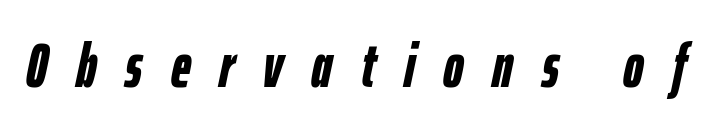
{"italic": "yes", "lean": "right", "slant_degrees": 12, "bold": "yes", "weight": "semibold", "width": "condensed", "stroke_contrast": "low", "x_height": "medium", "monospaced": "no", "underline": "no", "letter_spacing": "wide", "letter_spacing_em": 0.46, "glyph_px": 62}
